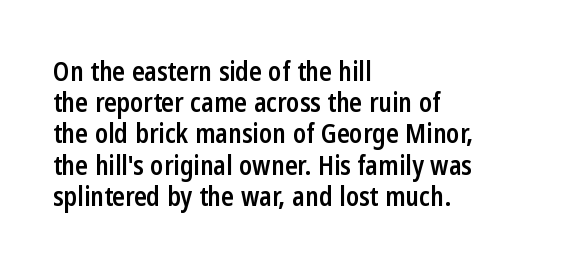
Q: Is the text bold? A: Semi-bold.
Q: Is the text italic (slanted)? A: No, it is upright.
Q: Is the text underlined? A: No.
Q: How is the paragraph aligned? A: Left-aligned.
Q: Is the spacing between letters normal or unusually wide? A: Normal.
